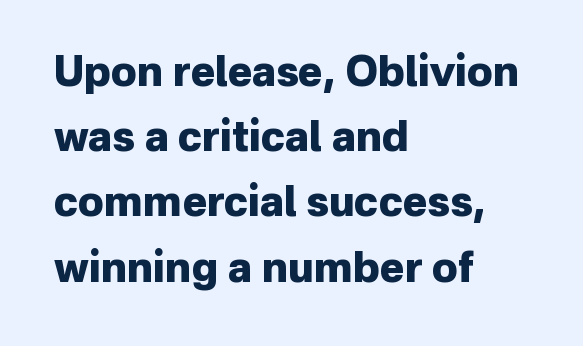
{"serif": "no", "italic": "no", "bold": "yes", "weight": "heavy", "width": "normal", "stroke_contrast": "low", "x_height": "medium", "monospaced": "no", "underline": "no", "align": "left", "line_spacing": "normal", "line_spacing_ratio": 1.59, "letter_spacing": "normal", "letter_spacing_em": 0.0, "glyph_px": 41}
